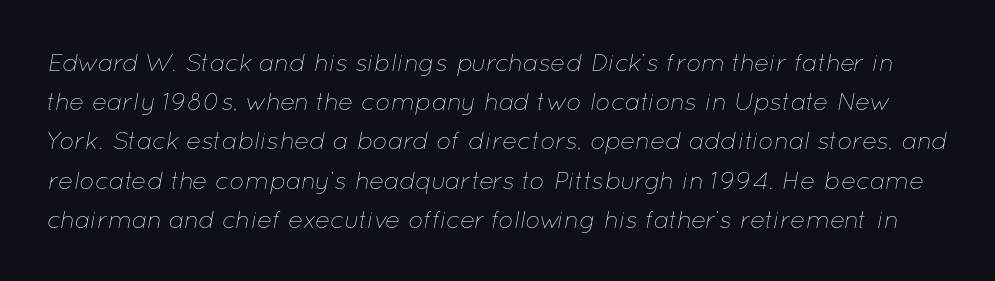
Q: Is the text bold? A: No.
Q: Is the text italic (slanted)? A: Yes, it leans right by about 12 degrees.
Q: Is the text underlined? A: No.
Q: Is the spacing between letters normal or unusually wide? A: Normal.
Q: Is the spacing between lines tight, normal or loose? A: Normal.
